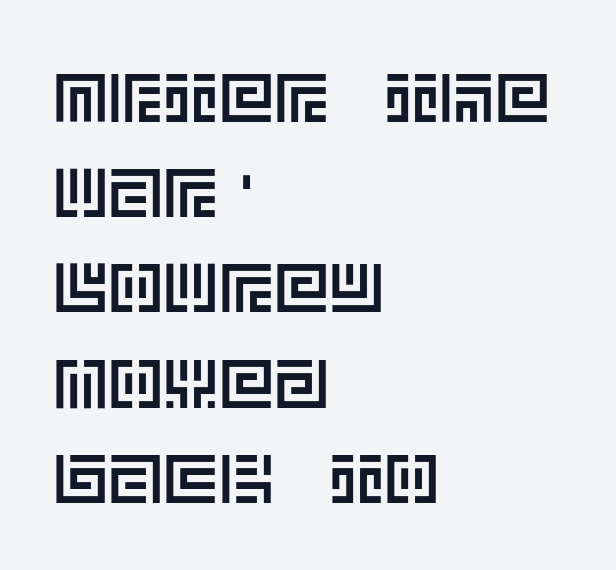
Q: Is the text italic (slanted)? A: No, it is upright.
Q: Is the text underlined? A: No.
Q: How is the paragraph aligned? A: Left-aligned.
Q: Is the spacing between letters normal or unusually wide? A: Normal.
Q: Is the spacing between lines tight, normal or loose? A: Normal.
Q: Width (condensed, normal, or wide)? A: Normal.
Q: x-height? A: Large.
